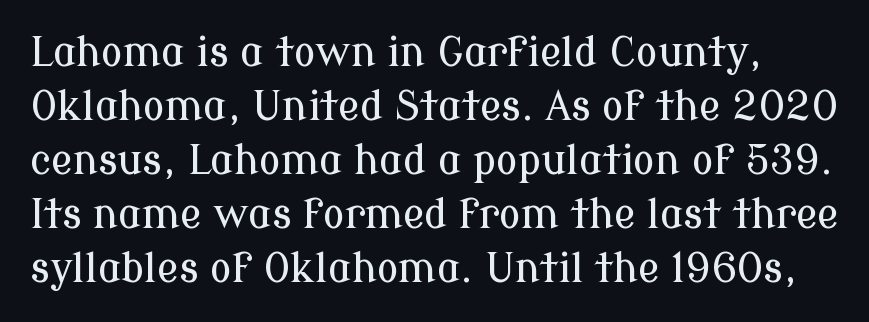
{"serif": "yes", "italic": "no", "width": "normal", "stroke_contrast": "low", "x_height": "medium", "monospaced": "no", "underline": "no", "line_spacing": "normal", "line_spacing_ratio": 1.35, "letter_spacing": "normal", "letter_spacing_em": 0.0, "glyph_px": 40}
